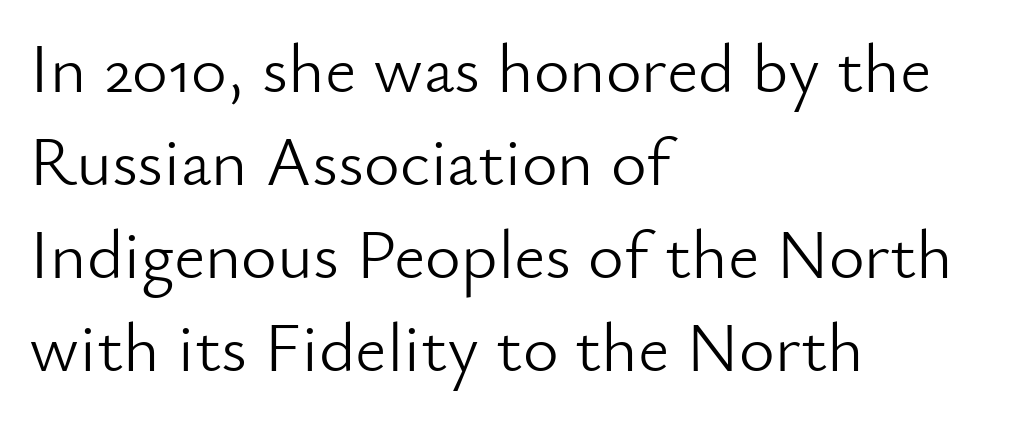
{"serif": "no", "italic": "no", "bold": "no", "weight": "light", "width": "normal", "stroke_contrast": "low", "x_height": "small", "monospaced": "no", "underline": "no", "align": "left", "line_spacing": "normal", "line_spacing_ratio": 1.35, "letter_spacing": "normal", "letter_spacing_em": 0.0, "glyph_px": 69}
